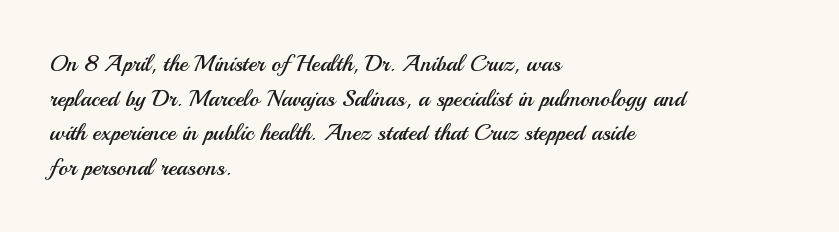
Q: Is the text bold? A: No.
Q: Is the text italic (slanted)? A: Yes.
Q: Is the text underlined? A: No.
Q: How is the paragraph aligned? A: Left-aligned.
Q: Is the spacing between letters normal or unusually wide? A: Normal.
Q: Is the spacing between lines tight, normal or loose? A: Normal.
